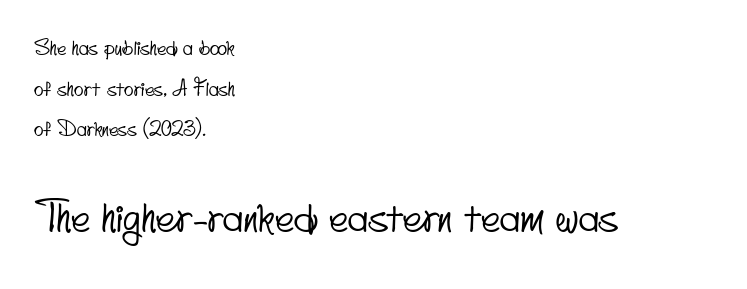
Q: Is the typeface a serif or a sans-serif typeface? A: Sans-serif.
Q: Is the text underlined? A: No.
Q: How is the paragraph aligned? A: Left-aligned.
Q: Is the spacing between letters normal or unusually wide? A: Normal.
Q: Is the spacing between lines tight, normal or loose? A: Loose.
Q: Which block of text is set in a larger size, the first (top) or the second (bottom)? A: The second (bottom) one.
Q: Width (condensed, normal, or wide)? A: Condensed.
Q: Stroke contrast? A: Low.
Q: x-height? A: Small.
Q: Monospaced? A: No.
